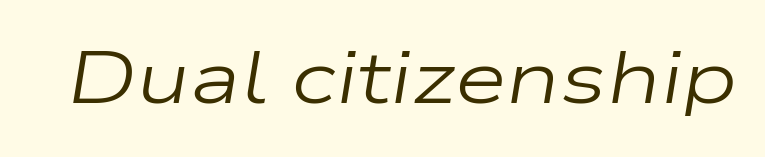
{"italic": "yes", "lean": "right", "slant_degrees": 9, "bold": "no", "weight": "regular", "width": "wide", "stroke_contrast": "low", "x_height": "medium", "monospaced": "no", "underline": "no", "letter_spacing": "normal", "letter_spacing_em": 0.0, "glyph_px": 75}
